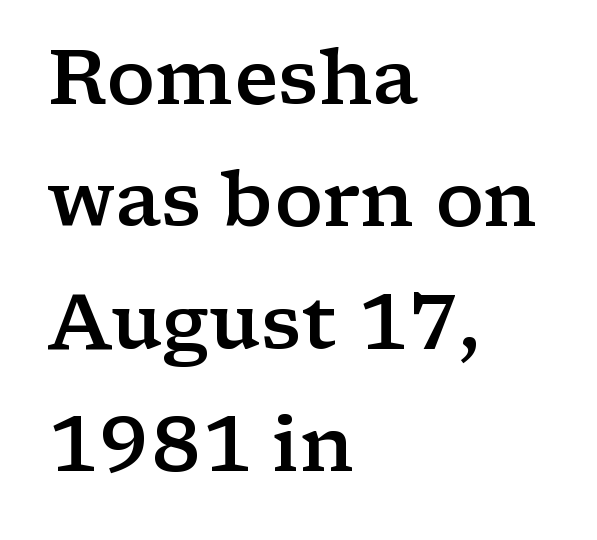
The image shows 77 px semibold, wide serif type, upright; set left-aligned, normal line spacing (1.59x), normal letter spacing, not underlined; low stroke contrast and a medium x-height.
